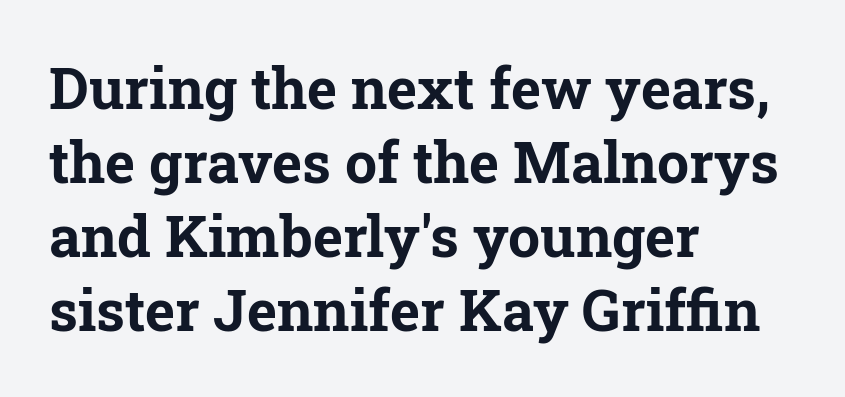
Q: Is the text bold? A: Yes.
Q: Is the text italic (slanted)? A: No, it is upright.
Q: Is the typeface a serif or a sans-serif typeface? A: Serif.
Q: Is the text underlined? A: No.
Q: How is the paragraph aligned? A: Left-aligned.
Q: Is the spacing between letters normal or unusually wide? A: Normal.
Q: Is the spacing between lines tight, normal or loose? A: Normal.
Q: Width (condensed, normal, or wide)? A: Normal.
Q: Stroke contrast? A: Low.
Q: x-height? A: Medium.
Q: Monospaced? A: No.
